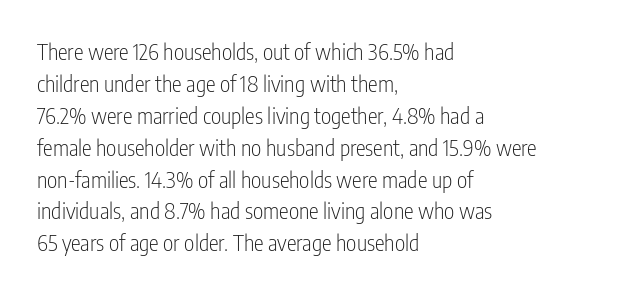
{"italic": "no", "bold": "no", "underline": "no", "align": "left", "line_spacing": "normal", "line_spacing_ratio": 1.45, "letter_spacing": "normal", "letter_spacing_em": 0.0, "glyph_px": 22}
